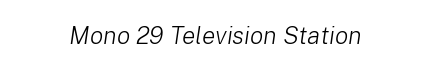
{"italic": "yes", "lean": "right", "slant_degrees": 8, "bold": "no", "underline": "no", "align": "center", "letter_spacing": "normal", "letter_spacing_em": 0.0, "glyph_px": 25}
